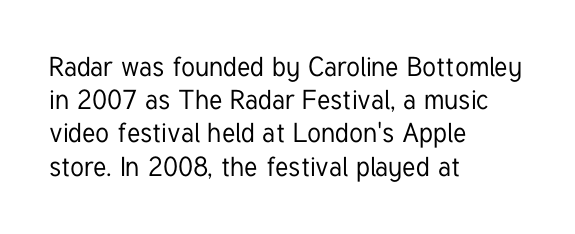
The image shows 27 px text type, upright; set left-aligned, line spacing 1.23x, normal letter spacing, not underlined.
